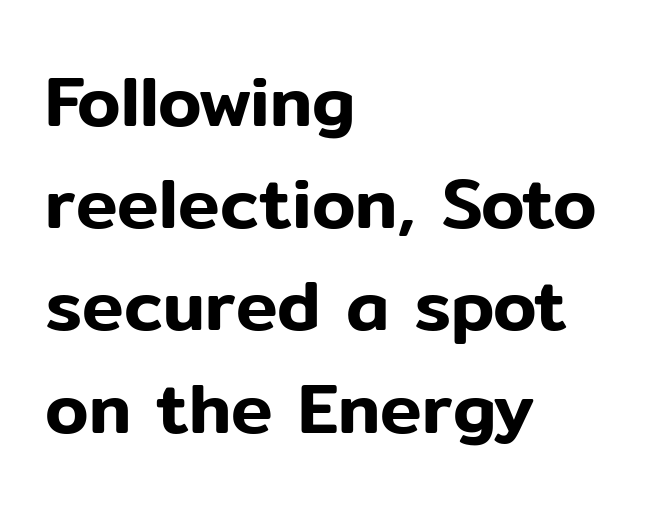
The letterforms sit shoulder to shoulder at normal distance. A typesetter would call this proportional, since set widths differ per character. The paragraph has a hard left edge and a soft right edge. A typesetter would call this leading conventional body-copy spacing. These lines are composed in type without serifs.
